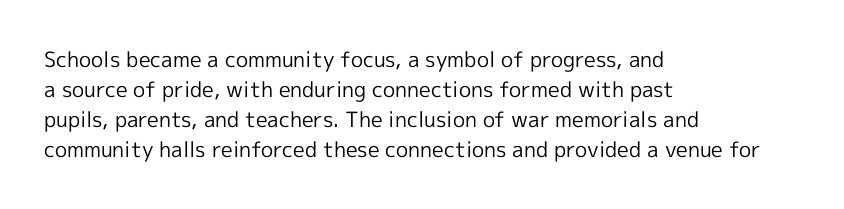
{"italic": "no", "bold": "no", "underline": "no", "align": "left", "line_spacing": "normal", "line_spacing_ratio": 1.43, "letter_spacing": "normal", "letter_spacing_em": 0.0, "glyph_px": 21}
